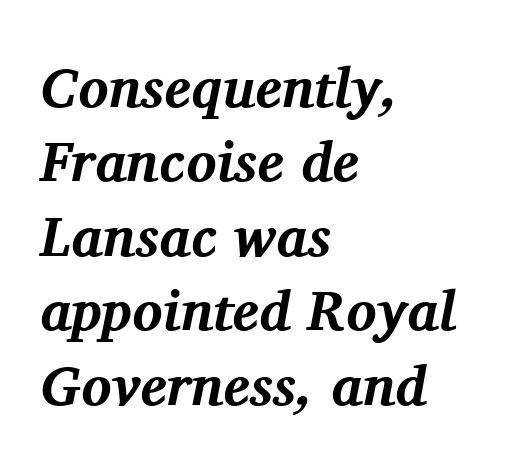
{"serif": "yes", "italic": "yes", "lean": "right", "slant_degrees": 11, "bold": "yes", "weight": "bold", "width": "normal", "stroke_contrast": "medium", "x_height": "medium", "monospaced": "no", "underline": "no", "align": "left", "line_spacing": "normal", "line_spacing_ratio": 1.33, "letter_spacing": "normal", "letter_spacing_em": 0.0, "glyph_px": 56}
